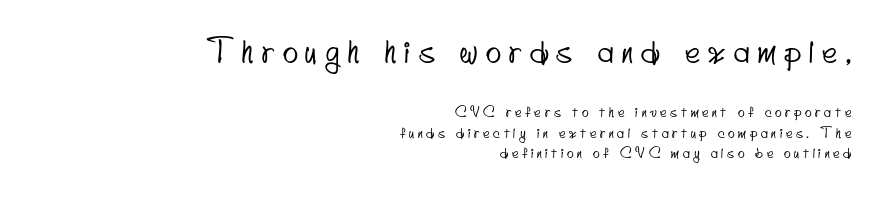
Q: Is the typeface a serif or a sans-serif typeface? A: Sans-serif.
Q: Is the text underlined? A: No.
Q: How is the paragraph aligned? A: Right-aligned.
Q: Is the spacing between letters normal or unusually wide? A: Unusually wide.
Q: Is the spacing between lines tight, normal or loose? A: Normal.
Q: Which block of text is set in a larger size, the first (top) or the second (bottom)? A: The first (top) one.
Q: Width (condensed, normal, or wide)? A: Condensed.
Q: Stroke contrast? A: Low.
Q: x-height? A: Small.
Q: Monospaced? A: No.
